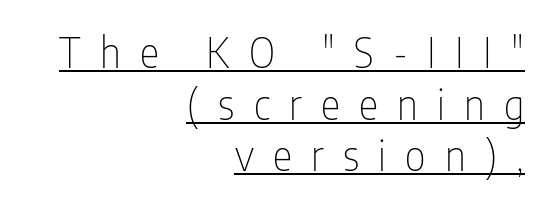
The image shows 41 px thin, condensed sans-serif type, upright; set right-aligned, normal line spacing (1.26x), unusually wide letter spacing (+0.47 em), underlined; low stroke contrast and a medium x-height.
